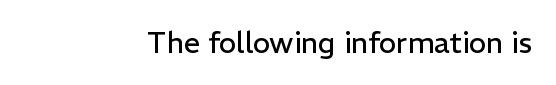
Does the lettering tilt? It doesn't — this is upright. Here the designer chose a conventional face with non-uniform glyph widths. Unmarked baselines from the first word to the last. Look at the tracking — it's just the regular setting, nothing added.
